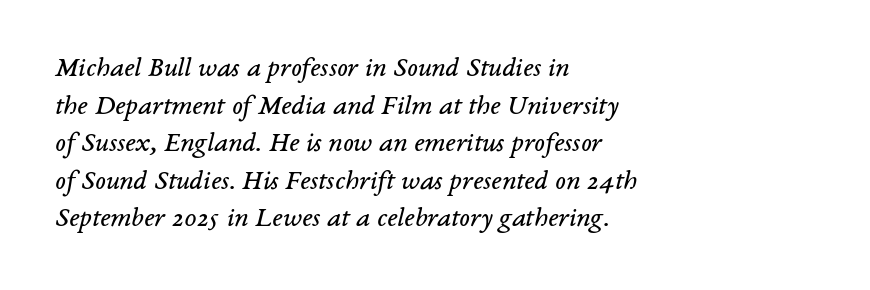
Q: Is the text bold? A: No.
Q: Is the text italic (slanted)? A: Yes, it leans right by about 14 degrees.
Q: Is the typeface a serif or a sans-serif typeface? A: Serif.
Q: Is the text underlined? A: No.
Q: How is the paragraph aligned? A: Left-aligned.
Q: Is the spacing between letters normal or unusually wide? A: Normal.
Q: Is the spacing between lines tight, normal or loose? A: Normal.
Q: Width (condensed, normal, or wide)? A: Normal.
Q: Stroke contrast? A: Low.
Q: x-height? A: Medium.
Q: Monospaced? A: No.
